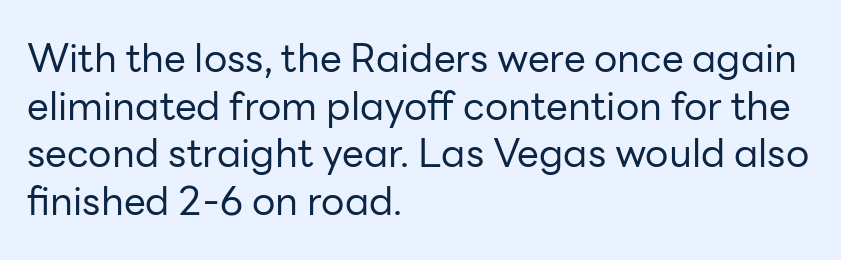
{"serif": "no", "italic": "no", "bold": "no", "weight": "regular", "width": "normal", "stroke_contrast": "low", "x_height": "medium", "monospaced": "no", "underline": "no", "align": "left", "line_spacing_ratio": 1.22, "letter_spacing": "normal", "letter_spacing_em": 0.0, "glyph_px": 39}
